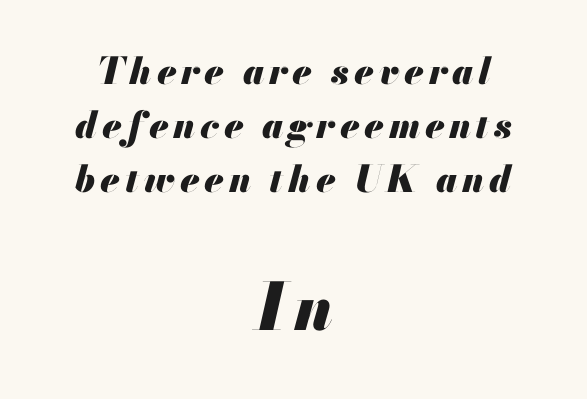
Spacing verdict: proportional, widths tailored to each character. One-word summary of the alignment: center. Compared with ordinary roman type, these characters are visibly tilted. Visually, the bottom section dominates because its glyphs are scaled up. Horizontal bands of white between lines are of average thickness.
